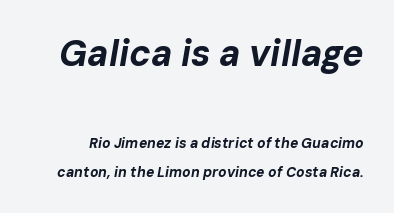
Q: Is the text bold? A: Yes.
Q: Is the text italic (slanted)? A: Yes, it leans right by about 10 degrees.
Q: Is the text underlined? A: No.
Q: Is the spacing between letters normal or unusually wide? A: Normal.
Q: Is the spacing between lines tight, normal or loose? A: Loose.
Q: Which block of text is set in a larger size, the first (top) or the second (bottom)? A: The first (top) one.
Q: Width (condensed, normal, or wide)? A: Normal.
Q: Stroke contrast? A: Low.
Q: x-height? A: Medium.
Q: Monospaced? A: No.
